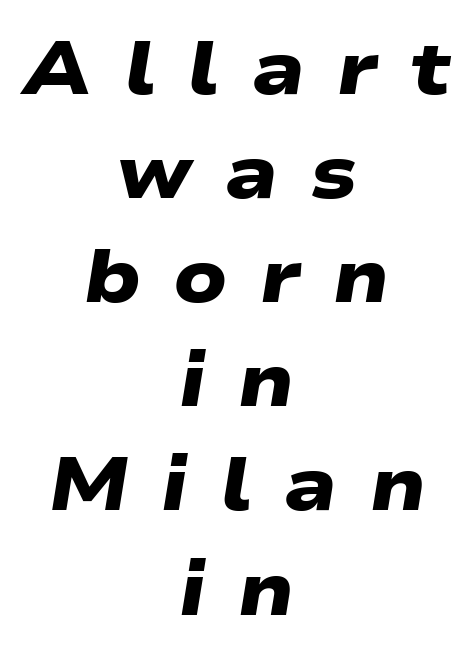
Q: Is the text bold? A: Yes.
Q: Is the typeface a serif or a sans-serif typeface? A: Sans-serif.
Q: Is the text underlined? A: No.
Q: How is the paragraph aligned? A: Centered.
Q: Is the spacing between letters normal or unusually wide? A: Unusually wide.
Q: Is the spacing between lines tight, normal or loose? A: Normal.
Q: Width (condensed, normal, or wide)? A: Wide.
Q: Stroke contrast? A: Low.
Q: x-height? A: Medium.
Q: Monospaced? A: No.
